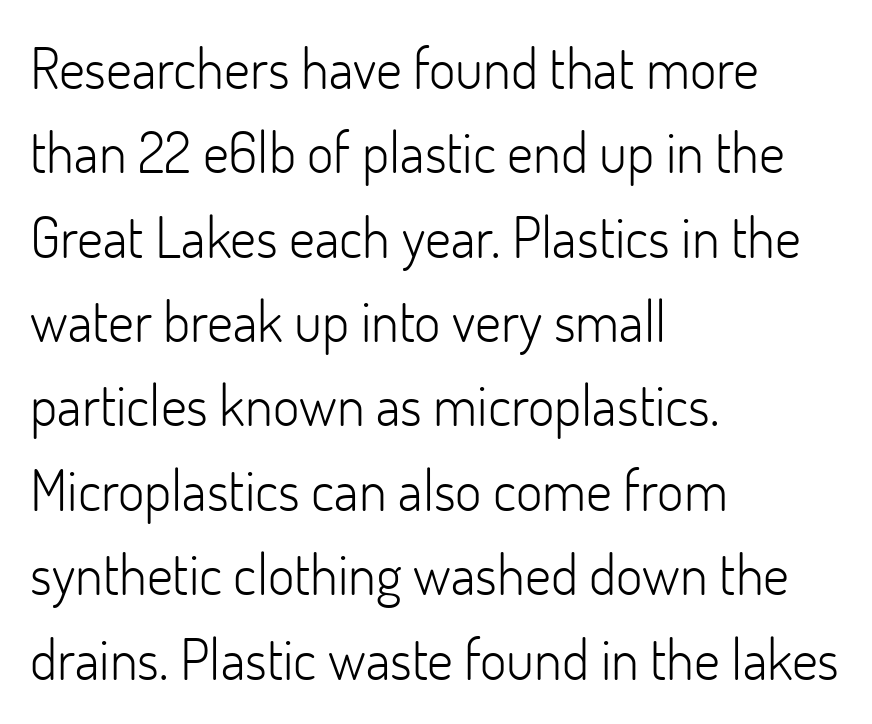
{"serif": "no", "italic": "no", "bold": "no", "weight": "light", "width": "normal", "stroke_contrast": "low", "x_height": "small", "monospaced": "no", "underline": "no", "align": "left", "line_spacing": "normal", "line_spacing_ratio": 1.48, "letter_spacing": "normal", "letter_spacing_em": 0.0, "glyph_px": 57}
